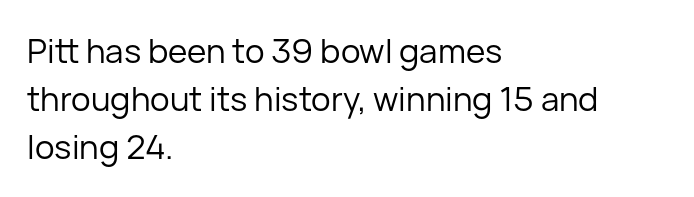
The image shows 33 px regular-weight sans-serif type, upright; set left-aligned, normal line spacing (1.46x), normal letter spacing, not underlined; low stroke contrast and a medium x-height.
